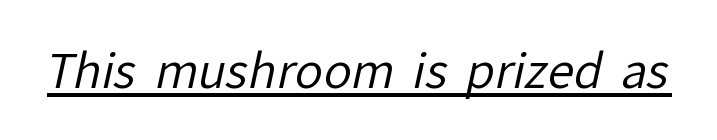
{"serif": "no", "bold": "no", "weight": "regular", "width": "normal", "stroke_contrast": "low", "x_height": "medium", "monospaced": "no", "underline": "yes", "letter_spacing": "normal", "letter_spacing_em": 0.0, "glyph_px": 47}
